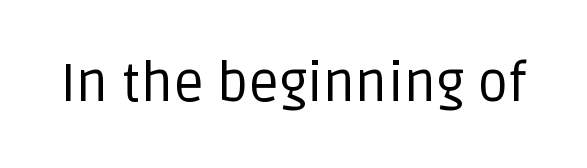
The specimen omits any rule beneath the text block's lines. What stands out about the letter spacing? Nothing — it is the standard amount. Is this a fixed-width face? No — the glyphs have proportional, varying widths. The letters stand straight up with perfectly vertical stems. To sum up the face: it is a sans, with no serifs.
